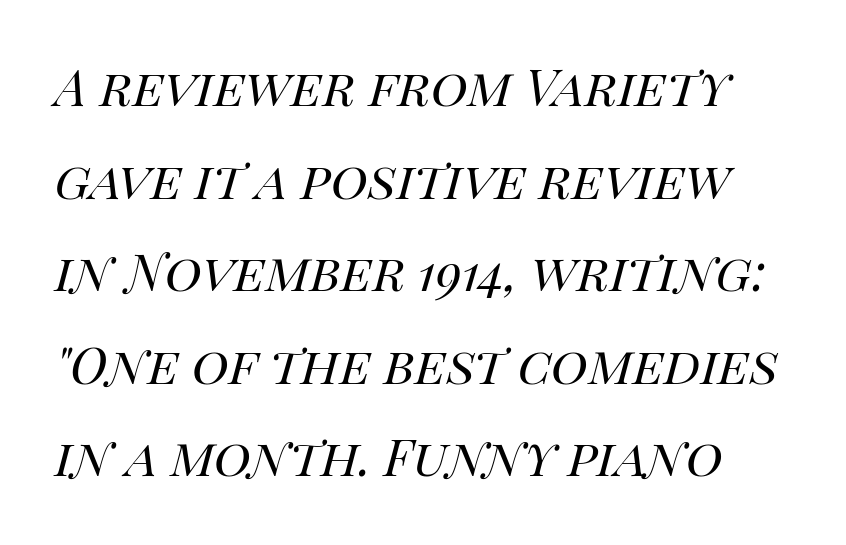
Q: Is the text bold? A: No.
Q: Is the text italic (slanted)? A: Yes, it leans right by about 14 degrees.
Q: Is the text underlined? A: No.
Q: Is the spacing between letters normal or unusually wide? A: Normal.
Q: Is the spacing between lines tight, normal or loose? A: Normal.
Q: Width (condensed, normal, or wide)? A: Normal.
Q: Stroke contrast? A: High.
Q: x-height? A: Large.
Q: Monospaced? A: No.
